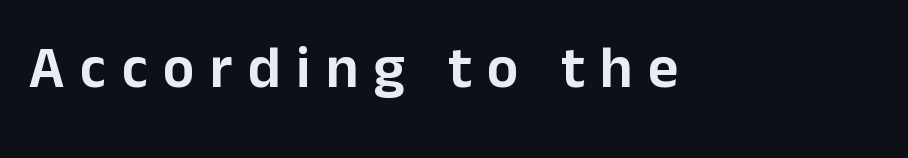
Q: Is the text italic (slanted)? A: No, it is upright.
Q: Is the typeface a serif or a sans-serif typeface? A: Sans-serif.
Q: Is the text underlined? A: No.
Q: Is the spacing between letters normal or unusually wide? A: Unusually wide.
Q: Width (condensed, normal, or wide)? A: Normal.
Q: Stroke contrast? A: Low.
Q: x-height? A: Medium.
Q: Monospaced? A: No.
